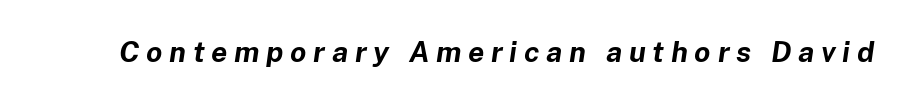
The image shows 29 px bold type, italic (leaning right); set unusually wide letter spacing (+0.23 em), not underlined; low stroke contrast and a medium x-height.
